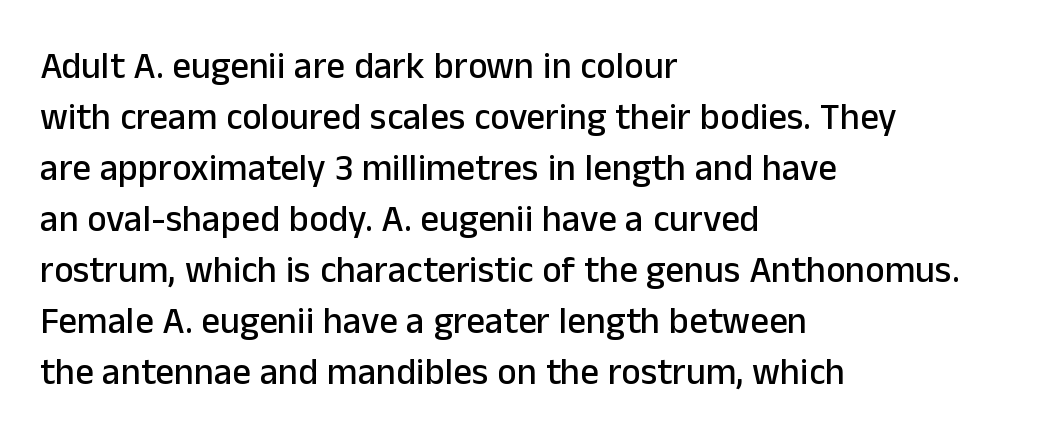
Stroke terminals: plain, sans-serif. Ordinary non-slanted type is in use. Notice how descenders clear the ascenders below comfortably — that's standard leading. Short note: letters normally spaced. Spacing verdict: proportional, widths tailored to each character.
